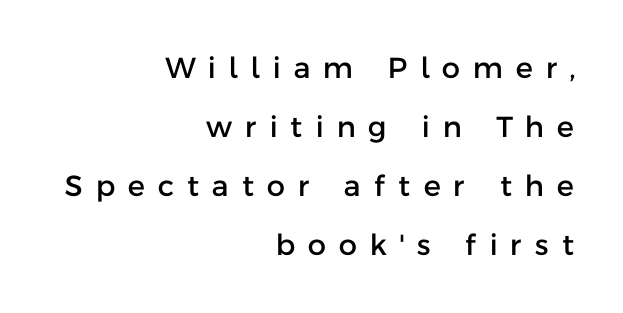
The image shows 29 px sans-serif type, upright; set right-aligned, loose line spacing (2.04x), unusually wide letter spacing (+0.45 em), not underlined; low stroke contrast and a medium x-height.
